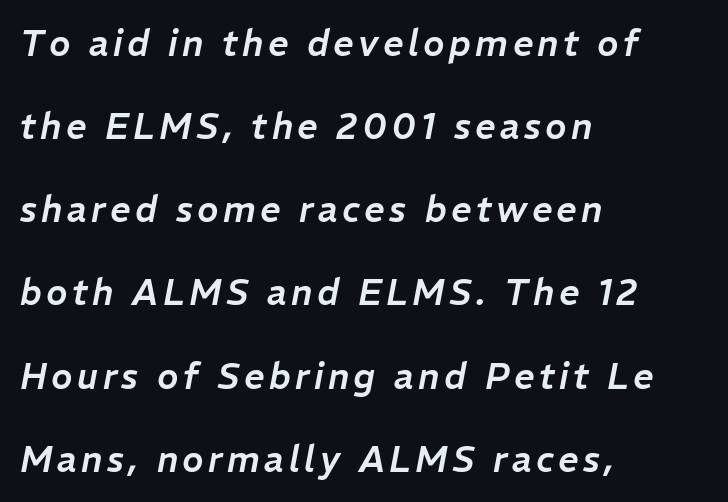
{"italic": "yes", "lean": "right", "slant_degrees": 11, "width": "normal", "stroke_contrast": "low", "x_height": "medium", "monospaced": "no", "underline": "no", "align": "left", "line_spacing": "loose", "line_spacing_ratio": 2.31, "glyph_px": 36}
